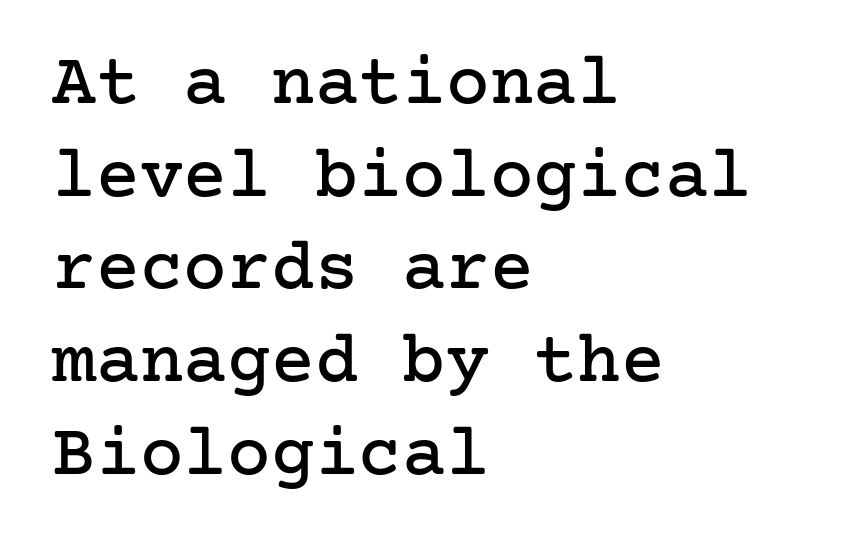
When letters stand straight like this, we call the style roman or upright. What's the leading like? Ordinary, nothing unusual. In terms of letterspacing, this is plain default setting. Beneath every word, the page is bare.
